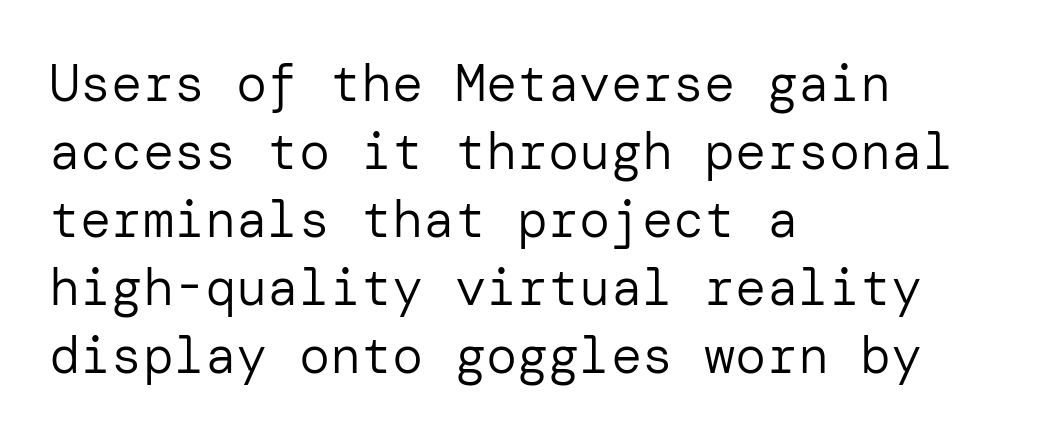
{"serif": "no", "italic": "no", "bold": "no", "weight": "regular", "width": "normal", "stroke_contrast": "low", "x_height": "medium", "underline": "no", "align": "left", "line_spacing": "normal", "line_spacing_ratio": 1.31, "letter_spacing": "normal", "letter_spacing_em": 0.0, "glyph_px": 52}
